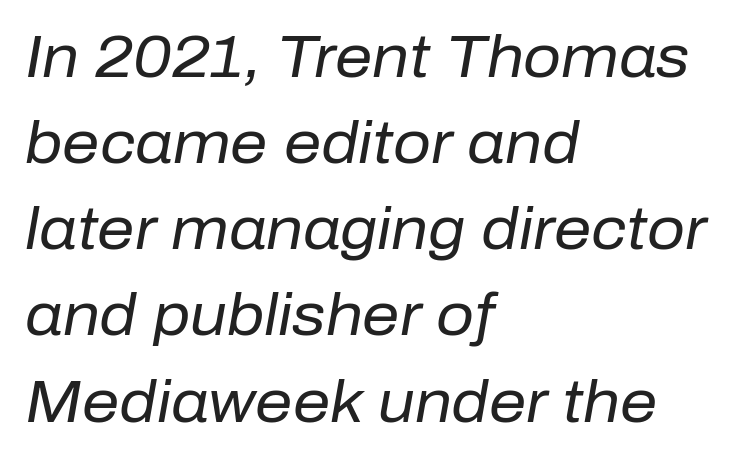
These lines are rendered in a variable-pitch font. The lines are quadded left. This is oblique type, the kind used for emphasis or titles. The block of text has a typical density, with ordinary space between rows.
